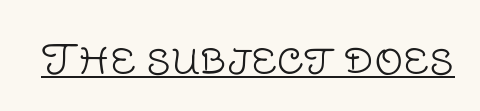
No letter is thick-stroked: the sample isn't bold. No feet cap the strokes, marking this as sans-serif type. You could call the tracking neutral — neither tight nor loose. Looks like regular typesetting: each glyph gets only the width it needs.
